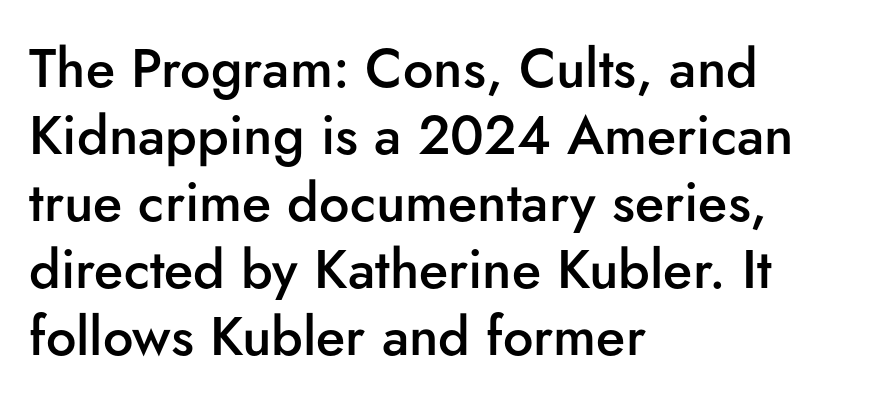
Q: Is the text bold? A: Semi-bold.
Q: Is the text italic (slanted)? A: No, it is upright.
Q: Is the typeface a serif or a sans-serif typeface? A: Sans-serif.
Q: Is the text underlined? A: No.
Q: How is the paragraph aligned? A: Left-aligned.
Q: Is the spacing between letters normal or unusually wide? A: Normal.
Q: Width (condensed, normal, or wide)? A: Normal.
Q: Stroke contrast? A: Low.
Q: x-height? A: Small.
Q: Monospaced? A: No.
